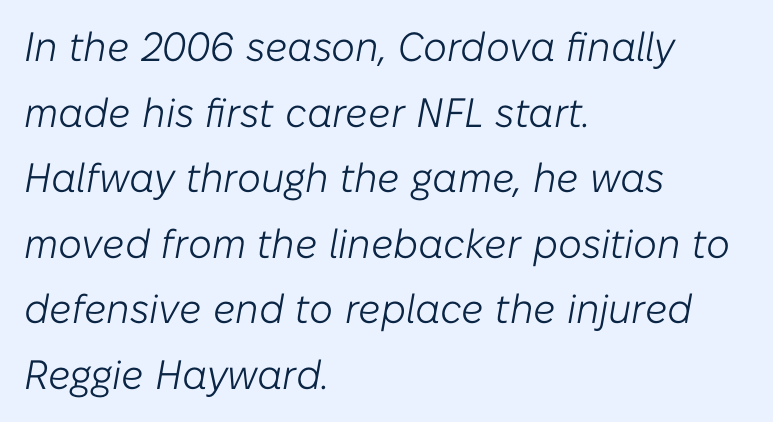
The image shows 41 px light type, italic (leaning right); set left-aligned, normal line spacing (1.6x), normal letter spacing, not underlined; low stroke contrast and a medium x-height.
